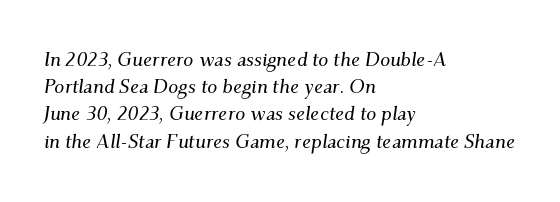
{"italic": "yes", "lean": "right", "slant_degrees": 9, "underline": "no", "align": "left", "line_spacing": "normal", "line_spacing_ratio": 1.36, "letter_spacing": "normal", "letter_spacing_em": 0.0, "glyph_px": 20}
